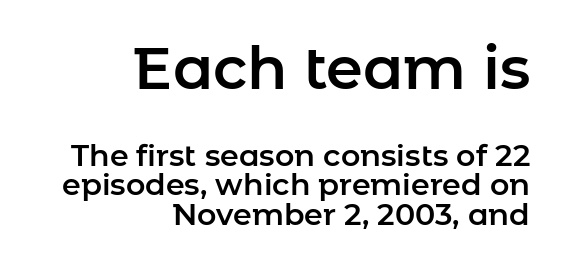
The rag falls on the left side of this text block. Posture: upright roman. Varying glyph widths throughout — classic text-font behaviour. If you squint, the top block still reads clearly — it's the larger of the two. Successive baselines arrive quickly, one right under another.
